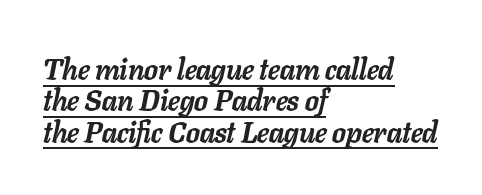
{"italic": "yes", "lean": "right", "slant_degrees": 11, "bold": "yes", "weight": "semibold", "width": "normal", "stroke_contrast": "low", "x_height": "medium", "monospaced": "no", "underline": "yes", "align": "left", "line_spacing": "tight", "line_spacing_ratio": 1.08, "letter_spacing": "normal", "letter_spacing_em": 0.0, "glyph_px": 29}
